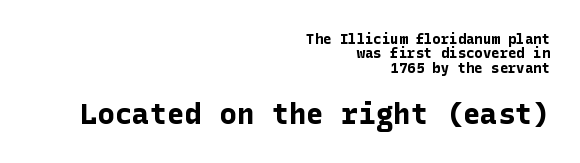
{"serif": "no", "italic": "no", "bold": "yes", "weight": "bold", "width": "normal", "stroke_contrast": "low", "x_height": "medium", "underline": "no", "align": "right", "line_spacing": "tight", "line_spacing_ratio": 1.03, "letter_spacing": "normal", "letter_spacing_em": 0.0, "larger_block": "second", "size_ratio": 2.07, "glyph_px": 29}
